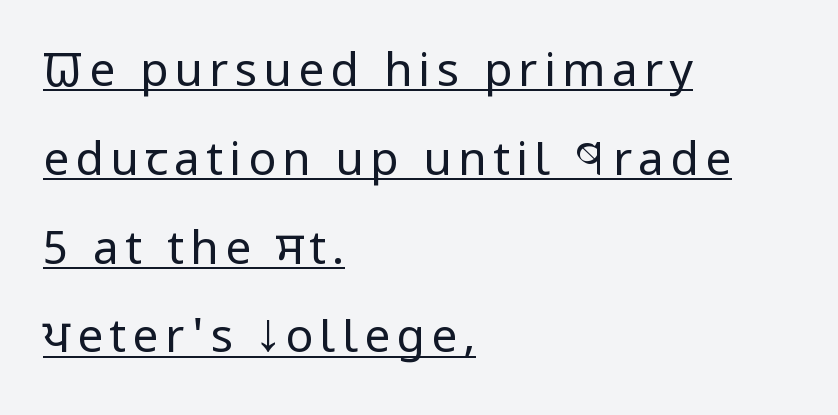
Q: Is the text bold? A: No.
Q: Is the text italic (slanted)? A: No, it is upright.
Q: Is the typeface a serif or a sans-serif typeface? A: Sans-serif.
Q: Is the text underlined? A: Yes.
Q: How is the paragraph aligned? A: Left-aligned.
Q: Is the spacing between lines tight, normal or loose? A: Loose.
Q: Width (condensed, normal, or wide)? A: Condensed.
Q: Stroke contrast? A: Low.
Q: x-height? A: Large.
Q: Monospaced? A: No.
